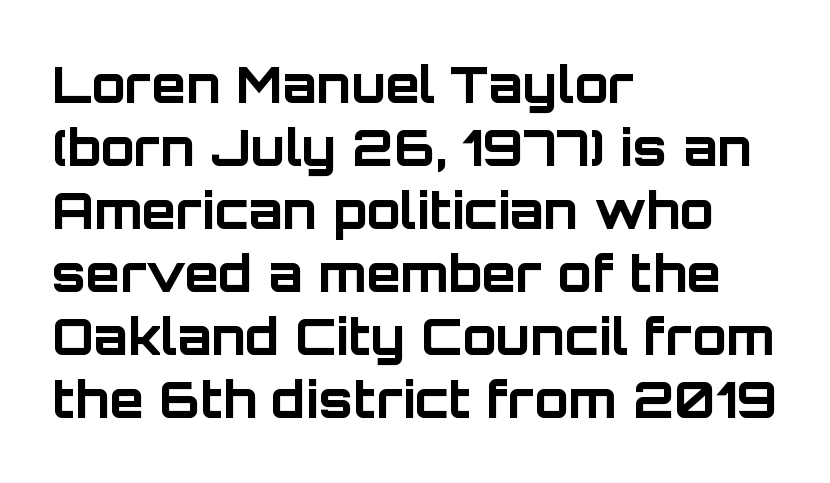
{"serif": "no", "italic": "no", "bold": "yes", "weight": "bold", "width": "normal", "stroke_contrast": "low", "x_height": "large", "monospaced": "no", "underline": "no", "align": "left", "line_spacing": "normal", "line_spacing_ratio": 1.26, "letter_spacing": "normal", "letter_spacing_em": 0.0, "glyph_px": 50}
